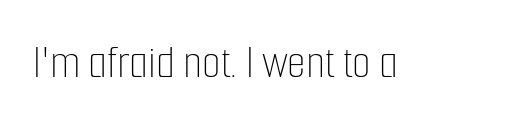
The image shows 48 px thin, condensed type, upright; set normal letter spacing, not underlined; low stroke contrast and a medium x-height.
